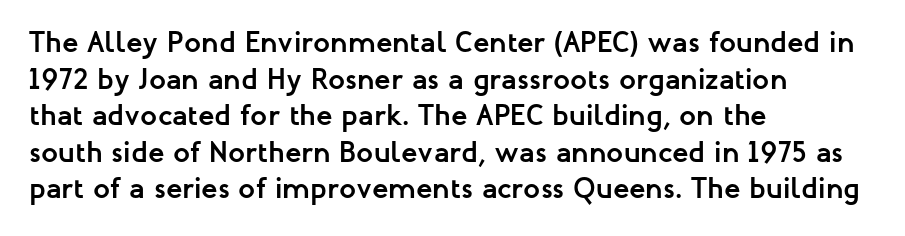
Q: Is the text bold? A: Yes.
Q: Is the text italic (slanted)? A: No, it is upright.
Q: Is the typeface a serif or a sans-serif typeface? A: Sans-serif.
Q: Is the text underlined? A: No.
Q: How is the paragraph aligned? A: Left-aligned.
Q: Is the spacing between letters normal or unusually wide? A: Normal.
Q: Width (condensed, normal, or wide)? A: Normal.
Q: Stroke contrast? A: Low.
Q: x-height? A: Medium.
Q: Monospaced? A: No.
